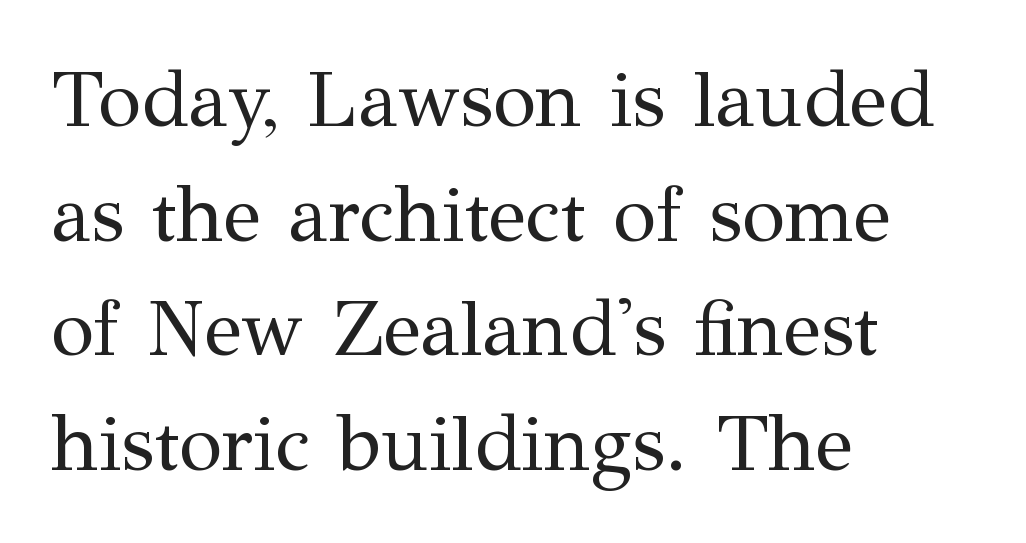
Q: Is the text bold? A: No.
Q: Is the text italic (slanted)? A: No, it is upright.
Q: Is the typeface a serif or a sans-serif typeface? A: Serif.
Q: Is the text underlined? A: No.
Q: How is the paragraph aligned? A: Left-aligned.
Q: Is the spacing between letters normal or unusually wide? A: Normal.
Q: Is the spacing between lines tight, normal or loose? A: Normal.
Q: Width (condensed, normal, or wide)? A: Normal.
Q: Stroke contrast? A: Medium.
Q: x-height? A: Medium.
Q: Monospaced? A: No.
